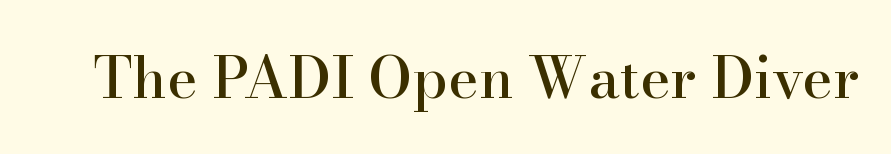
{"serif": "yes", "italic": "no", "width": "normal", "stroke_contrast": "high", "x_height": "small", "monospaced": "no", "underline": "no", "letter_spacing": "normal", "letter_spacing_em": 0.0, "glyph_px": 58}
